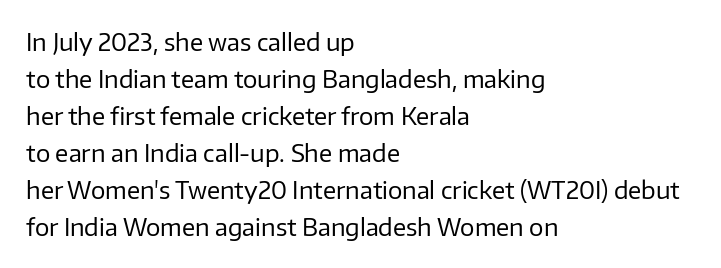
Vertical strokes here are truly vertical. Every row of glyphs begins at an identical x-position on the left. Between one letter and the next there's only the usual sliver of space. Only glyphs here, with clear space below each row.
